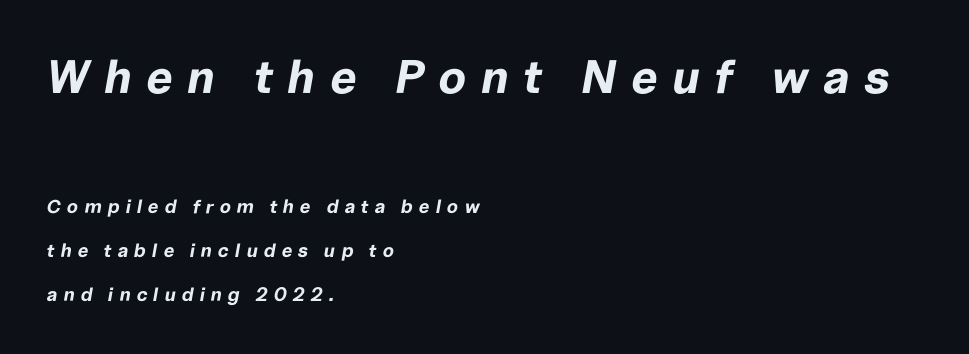
{"italic": "yes", "lean": "right", "slant_degrees": 10, "bold": "yes", "weight": "bold", "width": "normal", "stroke_contrast": "low", "x_height": "medium", "monospaced": "no", "underline": "no", "align": "left", "line_spacing": "loose", "line_spacing_ratio": 2.32, "letter_spacing": "wide", "letter_spacing_em": 0.31, "larger_block": "first", "size_ratio": 2.47, "glyph_px": 47}
